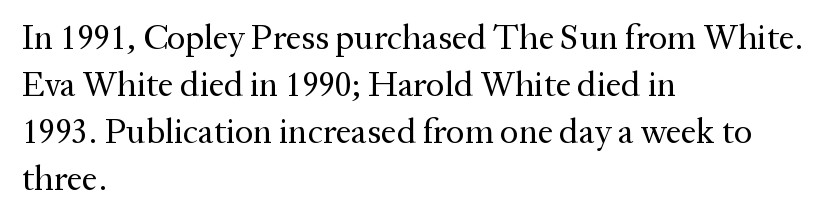
The image shows 35 px regular-weight serif type, upright; set left-aligned, normal line spacing (1.34x), normal letter spacing, not underlined; medium stroke contrast and a medium x-height.
